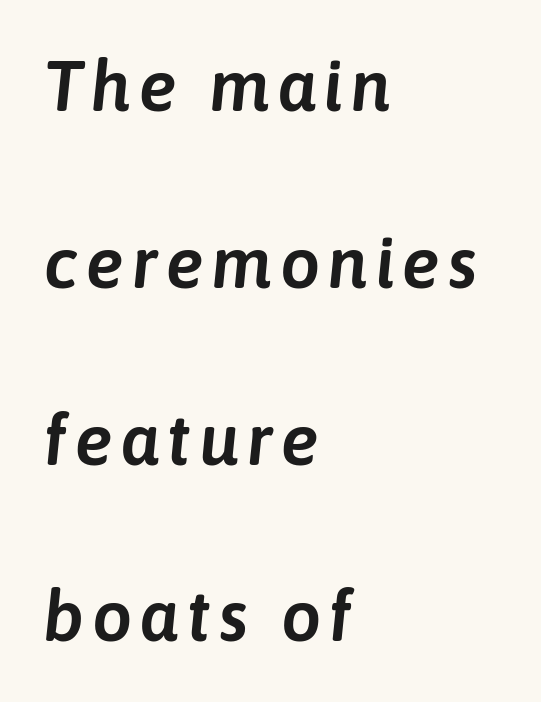
Q: Is the text italic (slanted)? A: Yes, it leans right by about 6 degrees.
Q: Is the text underlined? A: No.
Q: How is the paragraph aligned? A: Left-aligned.
Q: Is the spacing between lines tight, normal or loose? A: Loose.
Q: Width (condensed, normal, or wide)? A: Normal.
Q: Stroke contrast? A: Low.
Q: x-height? A: Medium.
Q: Monospaced? A: No.
